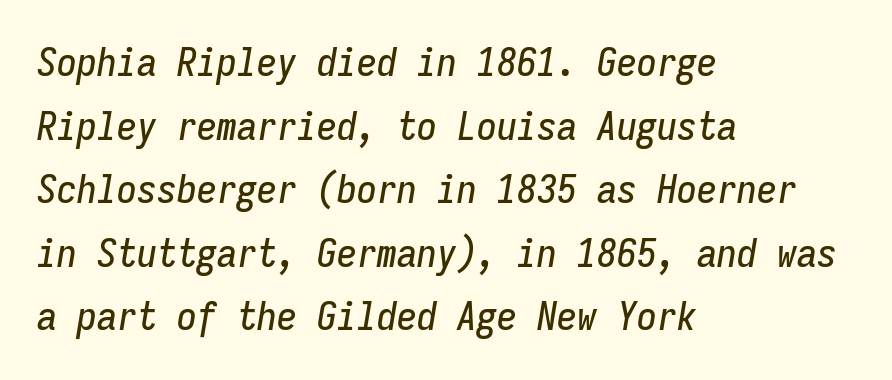
Line beginnings align vertically; line endings do not. The letters march in equal steps, a hallmark of fixed-pitch type. The typography opts for an oblique posture over an upright one. A normal amount of white space separates one row of letters from the next. The specimen omits any rule beneath the text block's lines.
